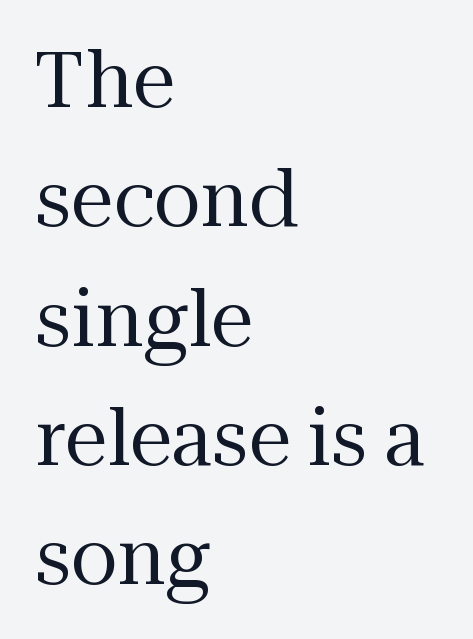
{"serif": "yes", "italic": "no", "bold": "no", "weight": "regular", "width": "normal", "stroke_contrast": "medium", "x_height": "medium", "monospaced": "no", "underline": "no", "align": "left", "line_spacing": "normal", "line_spacing_ratio": 1.55, "letter_spacing": "normal", "letter_spacing_em": 0.0, "glyph_px": 77}
